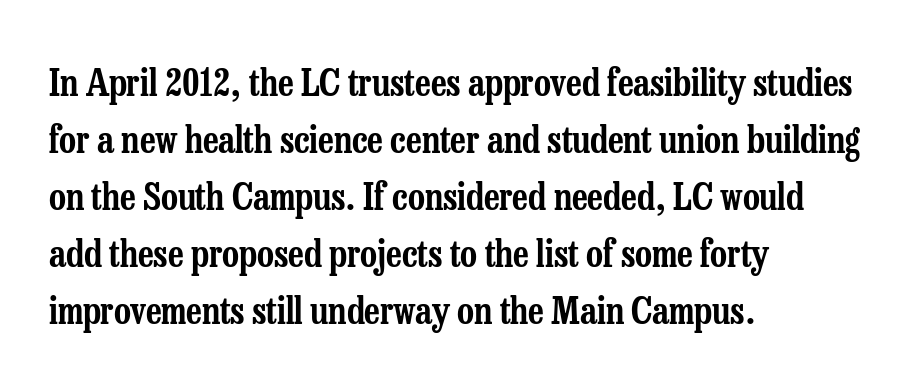
Q: Is the text italic (slanted)? A: No, it is upright.
Q: Is the typeface a serif or a sans-serif typeface? A: Serif.
Q: Is the text underlined? A: No.
Q: How is the paragraph aligned? A: Left-aligned.
Q: Is the spacing between letters normal or unusually wide? A: Normal.
Q: Is the spacing between lines tight, normal or loose? A: Normal.
Q: Width (condensed, normal, or wide)? A: Condensed.
Q: Stroke contrast? A: Low.
Q: x-height? A: Medium.
Q: Monospaced? A: No.
